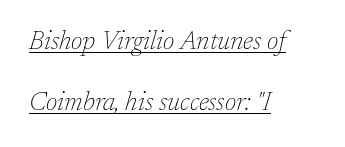
This block would shrink considerably if given ordinary leading; it's expanded now. The ragged edge is on the right, which tells us the setting is flush left. Rendered with sloped, italic letterforms. Does a line run under the words? Yes, clearly. A quiet, ordinary-to-light weight characterises the typeface.
